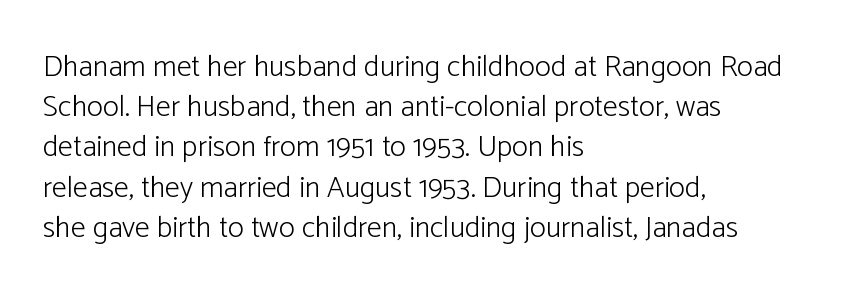
The image shows 30 px light sans-serif type, upright; set left-aligned, normal line spacing (1.34x), normal letter spacing, not underlined; low stroke contrast and a medium x-height.
